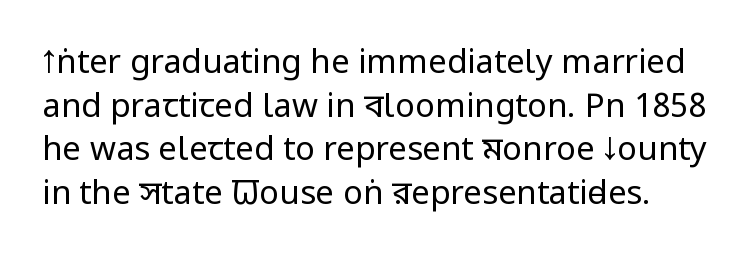
Q: Is the text bold? A: No.
Q: Is the text italic (slanted)? A: No, it is upright.
Q: Is the typeface a serif or a sans-serif typeface? A: Sans-serif.
Q: Is the text underlined? A: No.
Q: Is the spacing between letters normal or unusually wide? A: Normal.
Q: Is the spacing between lines tight, normal or loose? A: Normal.
Q: Width (condensed, normal, or wide)? A: Condensed.
Q: Stroke contrast? A: Low.
Q: x-height? A: Large.
Q: Monospaced? A: No.
